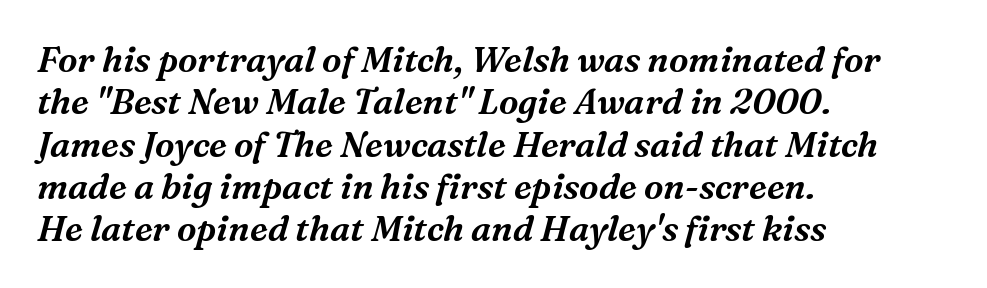
Q: Is the text italic (slanted)? A: Yes, it leans right by about 16 degrees.
Q: Is the typeface a serif or a sans-serif typeface? A: Serif.
Q: Is the text underlined? A: No.
Q: How is the paragraph aligned? A: Left-aligned.
Q: Is the spacing between letters normal or unusually wide? A: Normal.
Q: Width (condensed, normal, or wide)? A: Normal.
Q: Stroke contrast? A: Medium.
Q: x-height? A: Medium.
Q: Monospaced? A: No.
